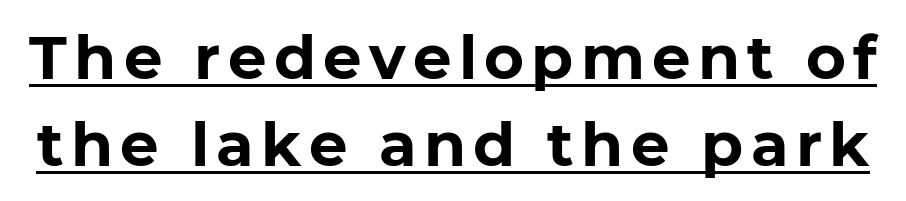
Q: Is the text bold? A: Yes.
Q: Is the text italic (slanted)? A: No, it is upright.
Q: Is the typeface a serif or a sans-serif typeface? A: Sans-serif.
Q: Is the text underlined? A: Yes.
Q: Is the spacing between lines tight, normal or loose? A: Normal.
Q: Width (condensed, normal, or wide)? A: Normal.
Q: Stroke contrast? A: Low.
Q: x-height? A: Medium.
Q: Monospaced? A: No.
